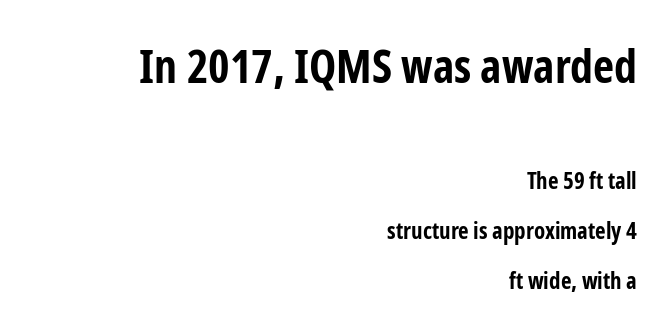
{"serif": "no", "italic": "no", "bold": "yes", "weight": "bold", "width": "condensed", "stroke_contrast": "low", "x_height": "medium", "monospaced": "no", "underline": "no", "align": "right", "line_spacing": "loose", "line_spacing_ratio": 2.16, "letter_spacing": "normal", "letter_spacing_em": 0.0, "larger_block": "first", "size_ratio": 2.0, "glyph_px": 46}
